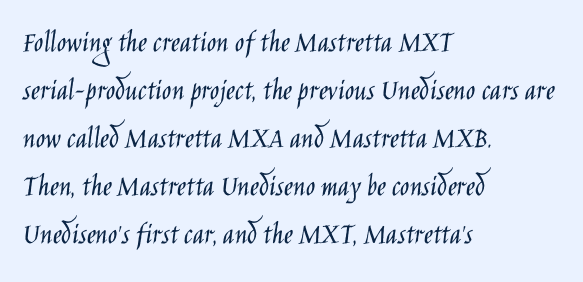
These lines are set flush left with a ragged right edge. Does the type have serifs? No, each stem ends abruptly. The tracking reads as untouched default to a designer's eye. Weight: not bold — regular or lighter. Honestly, there is no underline to notice here at all.
